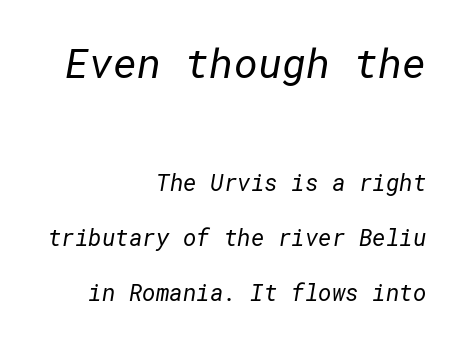
The image shows 41 px regular-weight sans-serif type; set right-aligned, loose line spacing (2.39x), normal letter spacing, not underlined; the first (top) block is 1.78x larger; low stroke contrast and a medium x-height.
